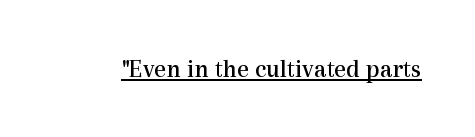
Short note: letters normally spaced. Is this a heavy cut? Hardly; it is regular or lighter. This sample uses an upright cut, with every glyph sitting square on the baseline. Is there an underline? Yes — a line sits under the letters.
